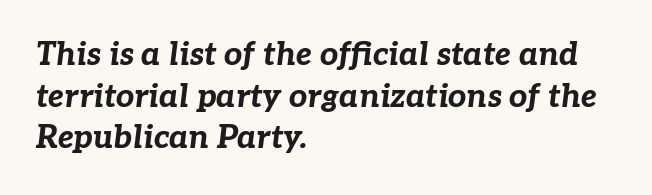
The image shows 32 px bold type, italic (leaning right); set left-aligned, normal line spacing (1.3x), normal letter spacing, not underlined; low stroke contrast and a medium x-height.
